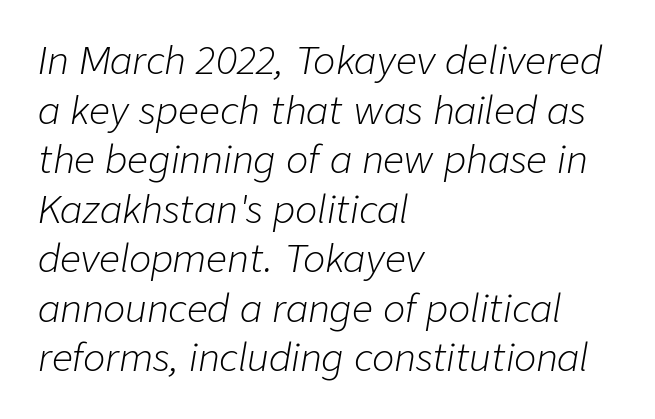
{"italic": "yes", "lean": "right", "slant_degrees": 9, "bold": "no", "weight": "light", "width": "normal", "stroke_contrast": "low", "x_height": "medium", "monospaced": "no", "underline": "no", "align": "left", "line_spacing": "normal", "line_spacing_ratio": 1.34, "letter_spacing": "normal", "letter_spacing_em": 0.0, "glyph_px": 37}
